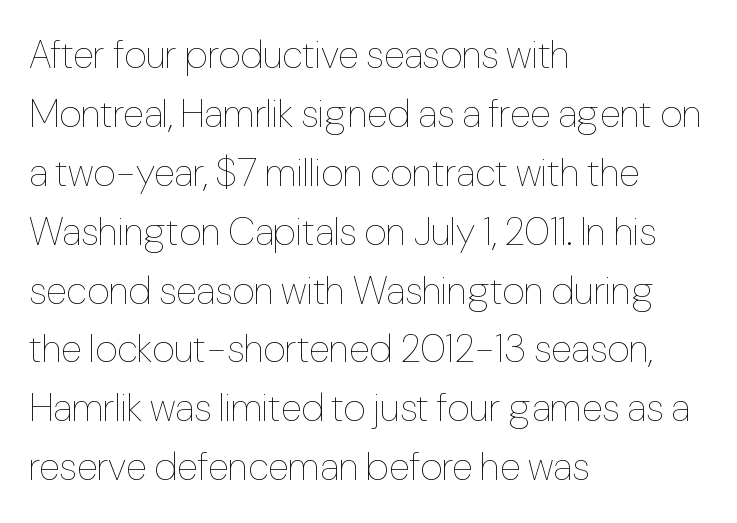
Posture: upright roman. The rendering anchors every line to the left-hand side. Letters have the restrained weight of plain body copy at most. Quick note: interline space is typical.
